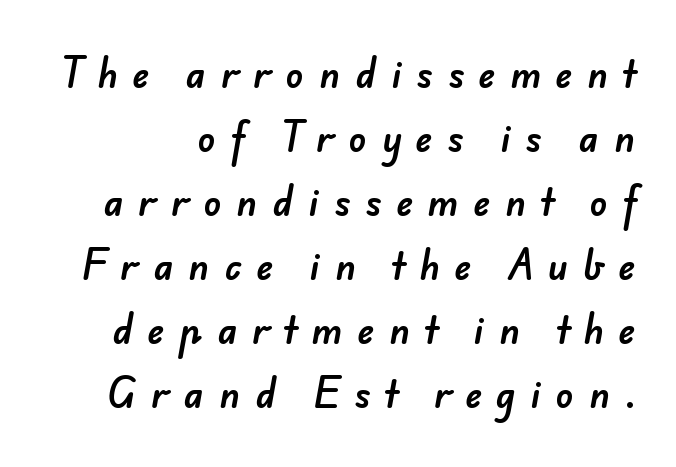
{"serif": "no", "width": "normal", "stroke_contrast": "low", "x_height": "small", "monospaced": "no", "underline": "no", "line_spacing_ratio": 1.78, "letter_spacing": "wide", "letter_spacing_em": 0.42, "glyph_px": 36}
